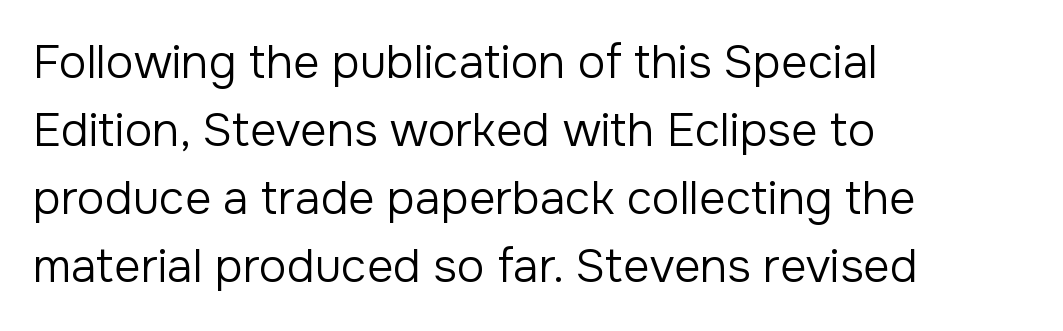
A typesetter would label this face a sans. Italic: no, the glyphs are upright roman. Casual observation: everything's shoved over to the left. A normal amount of white space separates one row of letters from the next. The horizontal fit of the characters is conventional and even. Proportional: the letters do not fall into vertical columns.
